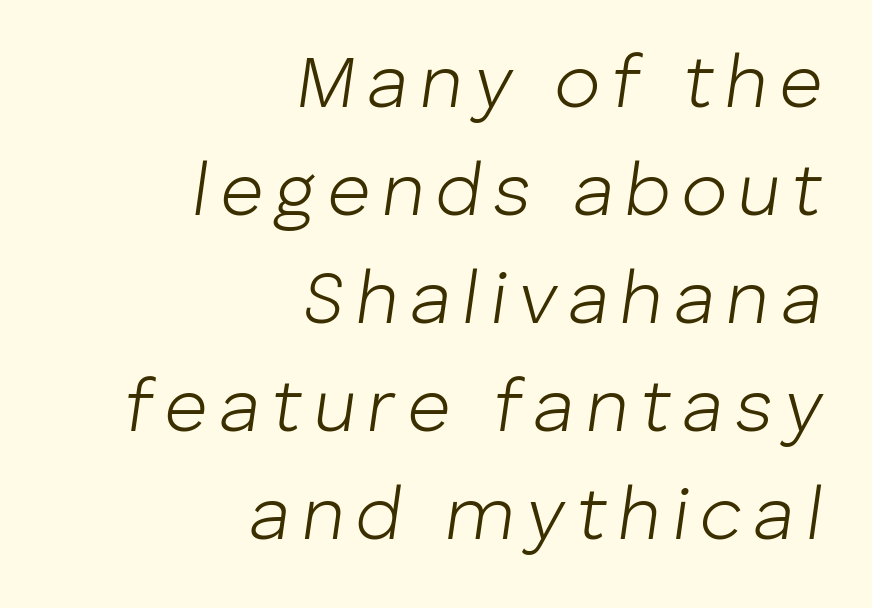
{"italic": "yes", "lean": "right", "slant_degrees": 8, "bold": "no", "weight": "light", "width": "normal", "stroke_contrast": "low", "x_height": "medium", "monospaced": "no", "underline": "no", "align": "right", "line_spacing": "normal", "line_spacing_ratio": 1.44, "glyph_px": 75}
